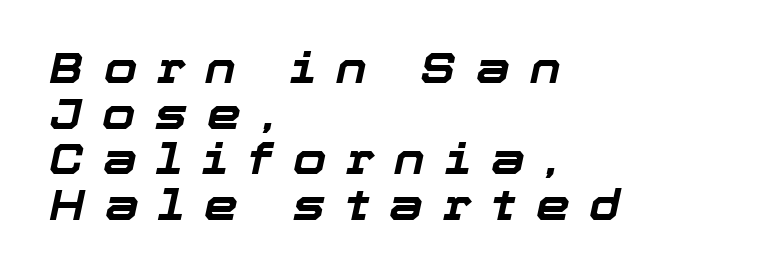
The image shows 43 px bold type, italic (leaning right); set left-aligned, tight line spacing (1.06x), unusually wide letter spacing (+0.46 em), not underlined; low stroke contrast and a medium x-height.
